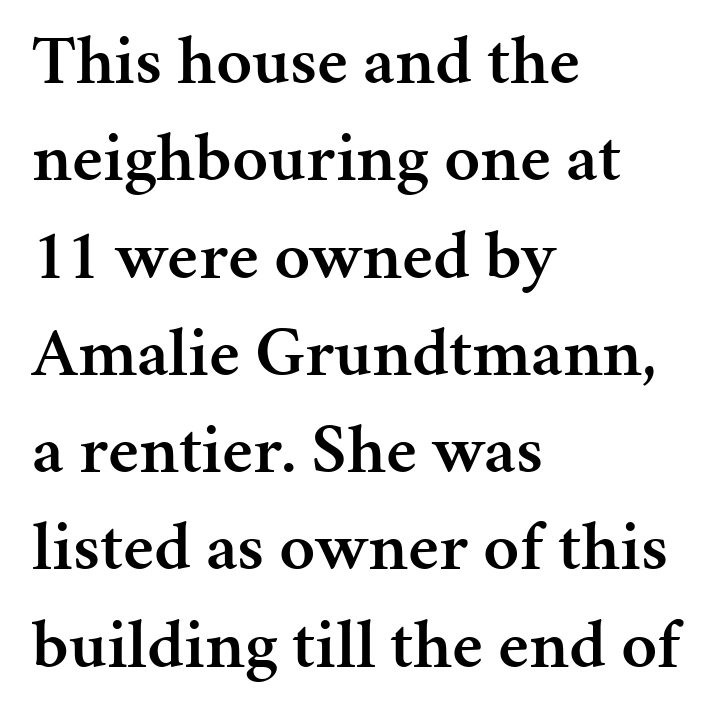
Q: Is the text bold? A: Semi-bold.
Q: Is the text italic (slanted)? A: No, it is upright.
Q: Is the typeface a serif or a sans-serif typeface? A: Serif.
Q: Is the text underlined? A: No.
Q: How is the paragraph aligned? A: Left-aligned.
Q: Is the spacing between letters normal or unusually wide? A: Normal.
Q: Is the spacing between lines tight, normal or loose? A: Normal.
Q: Width (condensed, normal, or wide)? A: Normal.
Q: Stroke contrast? A: Medium.
Q: x-height? A: Medium.
Q: Monospaced? A: No.
